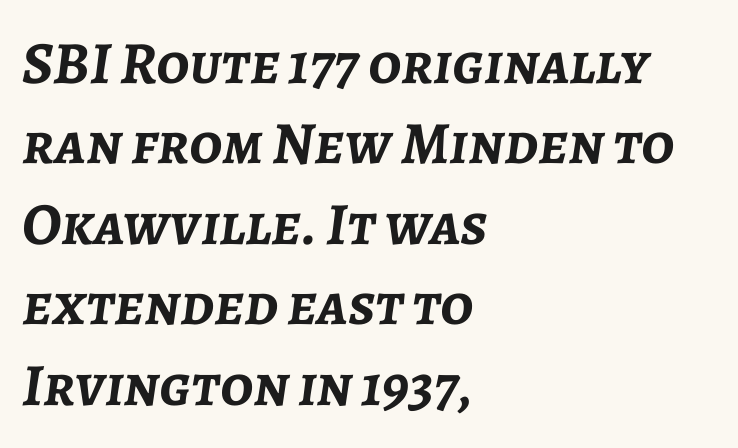
The image shows 60 px semibold type, italic (leaning right); set left-aligned, normal line spacing (1.34x), normal letter spacing, not underlined; low stroke contrast and a medium x-height.
